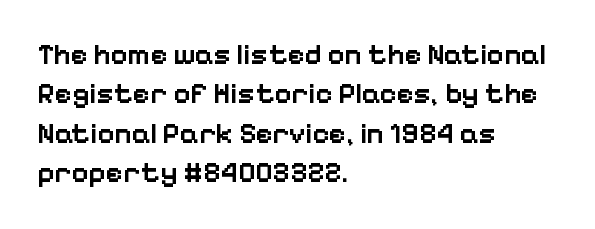
Q: Is the text bold? A: Semi-bold.
Q: Is the text italic (slanted)? A: No, it is upright.
Q: Is the typeface a serif or a sans-serif typeface? A: Sans-serif.
Q: Is the text underlined? A: No.
Q: How is the paragraph aligned? A: Left-aligned.
Q: Is the spacing between letters normal or unusually wide? A: Normal.
Q: Is the spacing between lines tight, normal or loose? A: Normal.
Q: Width (condensed, normal, or wide)? A: Normal.
Q: Stroke contrast? A: Low.
Q: x-height? A: Medium.
Q: Monospaced? A: No.
